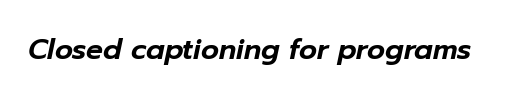
Q: Is the text italic (slanted)? A: Yes, it leans right by about 12 degrees.
Q: Is the text underlined? A: No.
Q: Is the spacing between letters normal or unusually wide? A: Normal.
Q: Width (condensed, normal, or wide)? A: Normal.
Q: Stroke contrast? A: Low.
Q: x-height? A: Medium.
Q: Monospaced? A: No.
